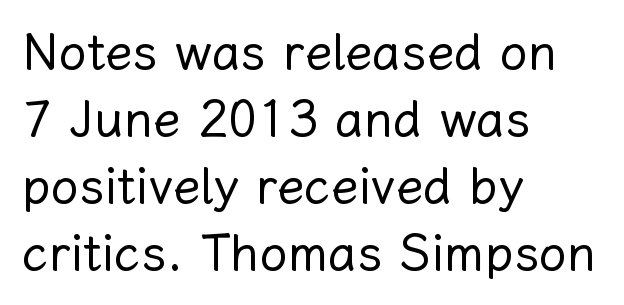
The image shows 50 px regular-weight type, upright; set left-aligned, normal line spacing (1.34x), normal letter spacing, not underlined; low stroke contrast and a medium x-height.
